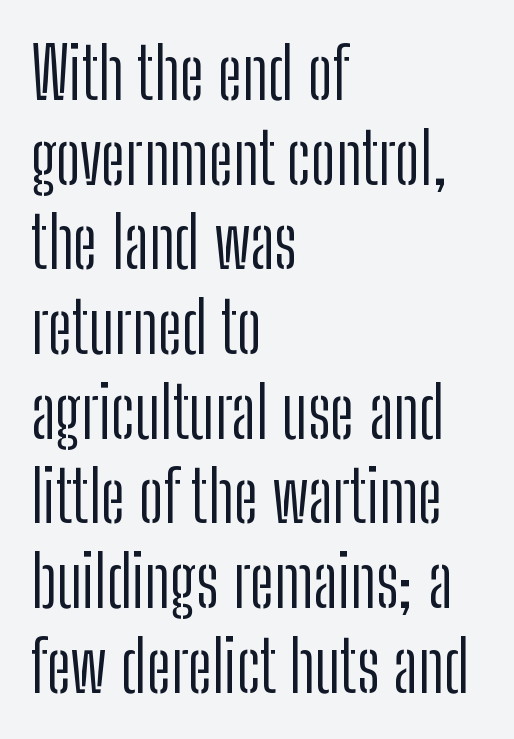
The image shows 70 px light, condensed sans-serif type, upright; set left-aligned, line spacing 1.21x, normal letter spacing, not underlined; low stroke contrast and a medium x-height.
